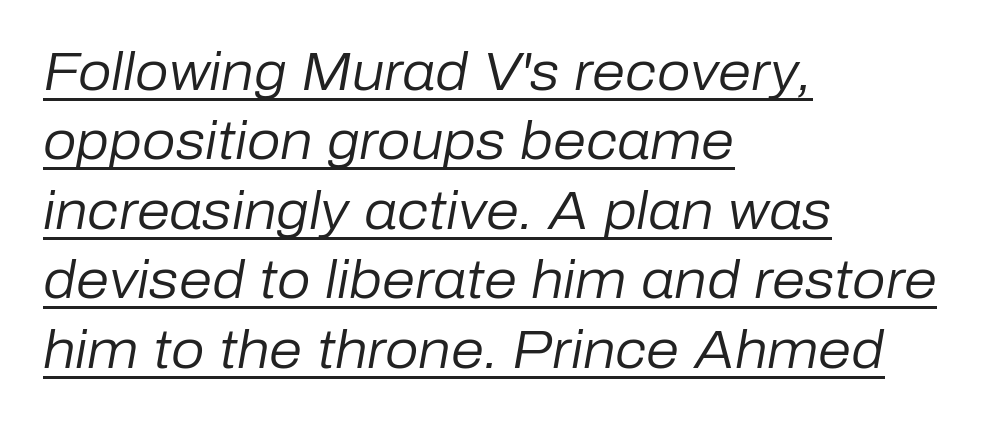
{"italic": "yes", "lean": "right", "slant_degrees": 10, "bold": "no", "weight": "regular", "width": "normal", "stroke_contrast": "low", "x_height": "medium", "monospaced": "no", "underline": "yes", "align": "left", "line_spacing": "normal", "line_spacing_ratio": 1.31, "letter_spacing": "normal", "letter_spacing_em": 0.0, "glyph_px": 53}
